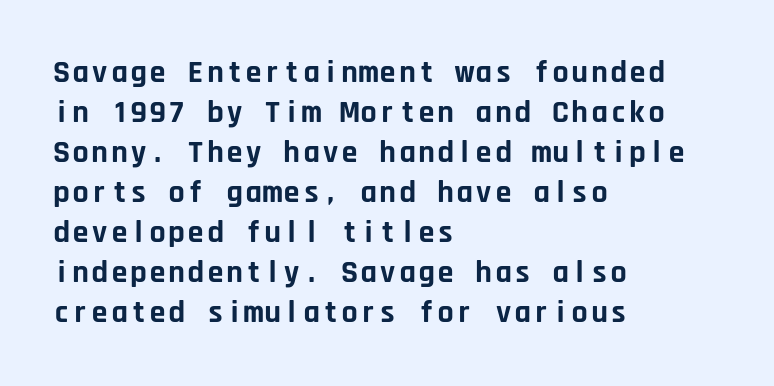
On the weight axis this lands at bold, roughly 700. Looks like terminal output: every glyph gets an equal slot. This sample is left-justified, so line endings fall wherever the words run out. The rendering keeps characters at their native spacing. Is this a sans? Yes — the strokes have no serifs.
